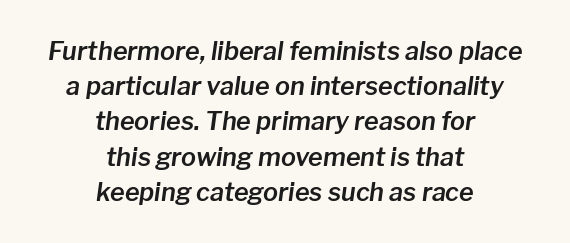
{"italic": "yes", "lean": "right", "slant_degrees": 8, "underline": "no", "align": "center", "line_spacing": "normal", "line_spacing_ratio": 1.41, "letter_spacing": "normal", "letter_spacing_em": 0.0, "glyph_px": 25}
